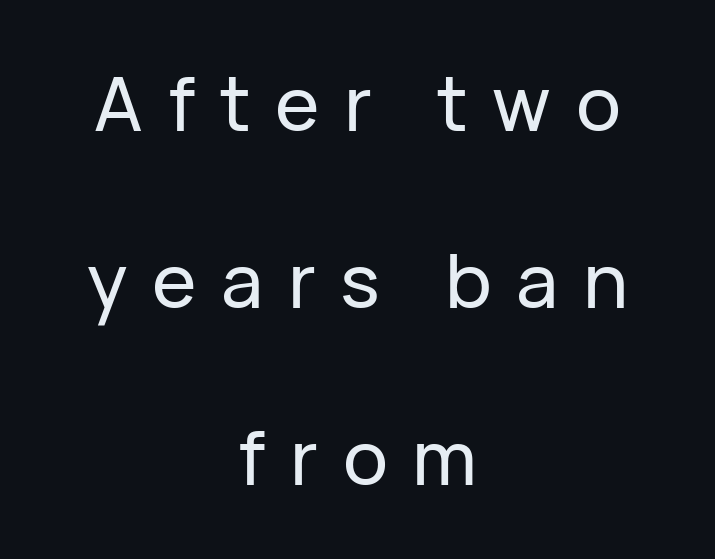
{"serif": "no", "italic": "no", "width": "normal", "stroke_contrast": "low", "x_height": "medium", "monospaced": "no", "underline": "no", "align": "center", "line_spacing": "loose", "line_spacing_ratio": 2.36, "letter_spacing": "wide", "letter_spacing_em": 0.33, "glyph_px": 75}
